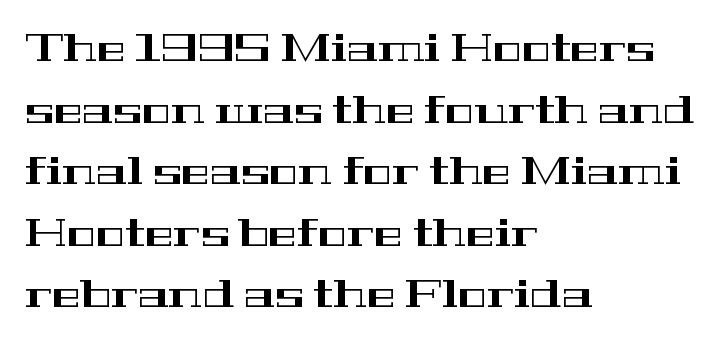
{"serif": "yes", "italic": "no", "width": "wide", "stroke_contrast": "high", "x_height": "medium", "monospaced": "no", "underline": "no", "align": "left", "line_spacing": "normal", "line_spacing_ratio": 1.58, "letter_spacing": "normal", "letter_spacing_em": 0.0, "glyph_px": 39}
